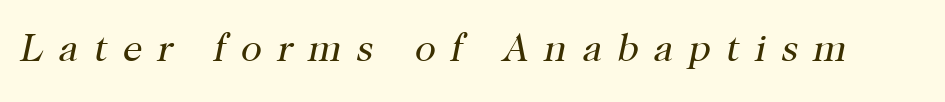
Note: serifs present on the glyphs. The tracking jumps out immediately: characters are airy and widely separated. Stroke mass is kept to a normal reading level or below. Posture: slanted.
